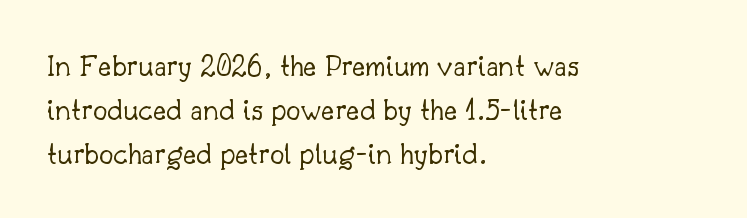
{"italic": "no", "bold": "no", "weight": "light", "width": "normal", "stroke_contrast": "low", "x_height": "small", "monospaced": "no", "underline": "no", "align": "left", "line_spacing": "normal", "line_spacing_ratio": 1.37, "letter_spacing": "normal", "letter_spacing_em": 0.0, "glyph_px": 32}
